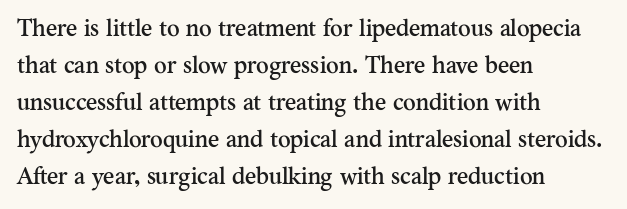
This is roman type, the default non-slanted kind. The lines in this sample share a left origin and differ only in where they stop. Glance below the letters and you will spot only blank space. The line-height multiplier appears to be the usual default. No extra tracking has been applied to these lines.
